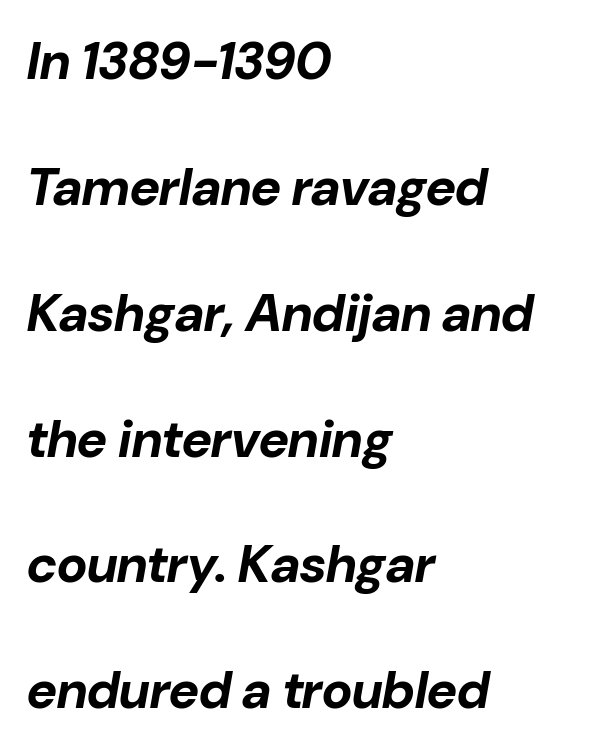
Q: Is the text bold? A: Yes.
Q: Is the text italic (slanted)? A: Yes, it leans right by about 10 degrees.
Q: Is the text underlined? A: No.
Q: How is the paragraph aligned? A: Left-aligned.
Q: Is the spacing between letters normal or unusually wide? A: Normal.
Q: Is the spacing between lines tight, normal or loose? A: Loose.
Q: Width (condensed, normal, or wide)? A: Normal.
Q: Stroke contrast? A: Low.
Q: x-height? A: Medium.
Q: Monospaced? A: No.
